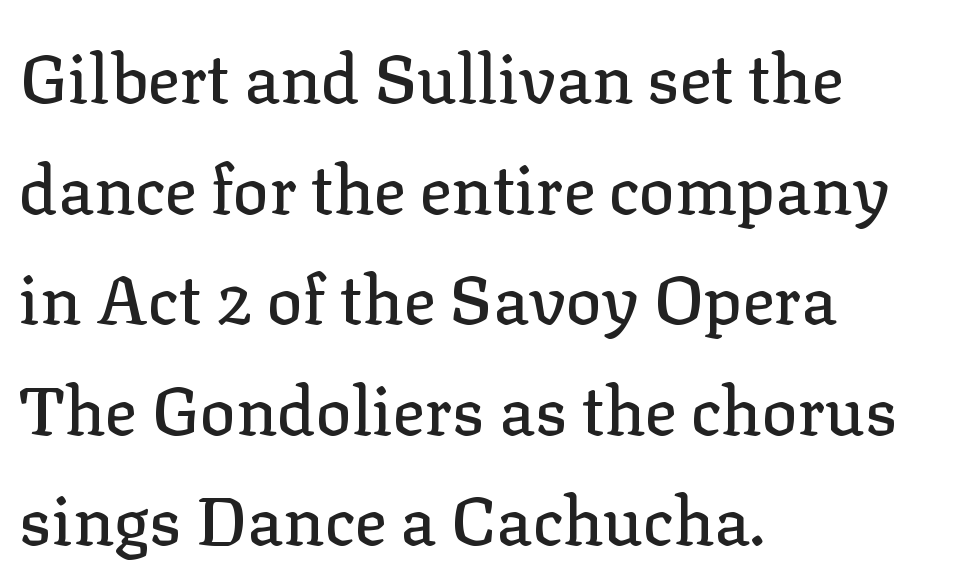
The designer left line spacing at the default. Character widths vary here, with narrow letters taking less room than wide ones. Unlike a clean sans, this face finishes its strokes with serifs. Bare-footed words on every line.
